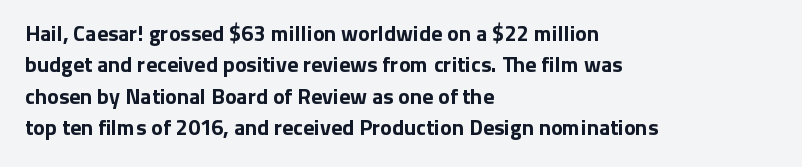
Q: Is the text bold? A: Yes.
Q: Is the text italic (slanted)? A: No, it is upright.
Q: Is the text underlined? A: No.
Q: How is the paragraph aligned? A: Left-aligned.
Q: Is the spacing between letters normal or unusually wide? A: Normal.
Q: Is the spacing between lines tight, normal or loose? A: Normal.
